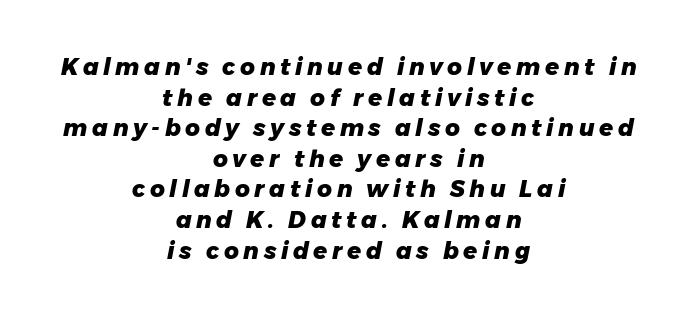
The image shows 23 px bold type, italic (leaning right); set centered, normal line spacing (1.33x), unusually wide letter spacing (+0.2 em), not underlined.
